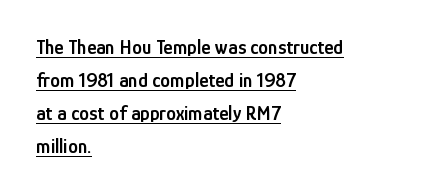
{"italic": "no", "bold": "semi", "underline": "yes", "align": "left", "line_spacing": "normal", "line_spacing_ratio": 1.65, "letter_spacing": "normal", "letter_spacing_em": 0.0, "glyph_px": 20}
